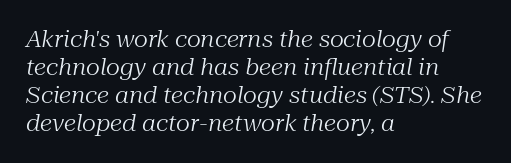
The image shows 22 px text type, italic (leaning right); set left-aligned, normal line spacing (1.27x), normal letter spacing, not underlined.
